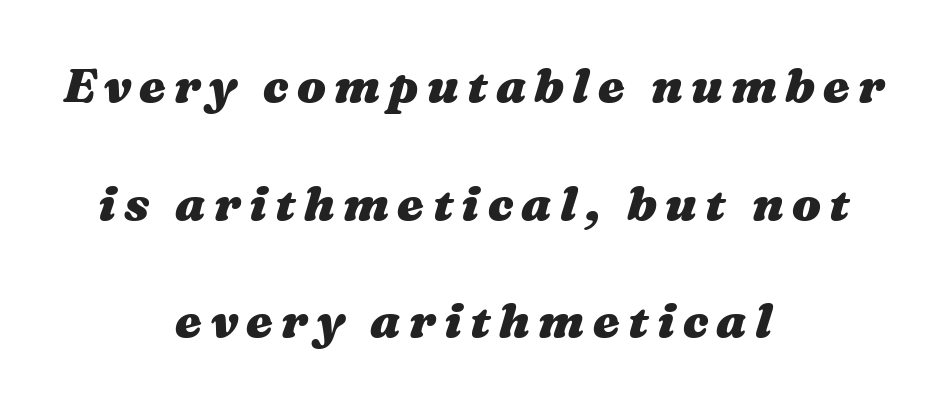
Q: Is the text bold? A: Yes.
Q: Is the text italic (slanted)? A: Yes, it leans right by about 16 degrees.
Q: Is the text underlined? A: No.
Q: How is the paragraph aligned? A: Centered.
Q: Is the spacing between lines tight, normal or loose? A: Loose.
Q: Width (condensed, normal, or wide)? A: Wide.
Q: Stroke contrast? A: Medium.
Q: x-height? A: Medium.
Q: Monospaced? A: No.
